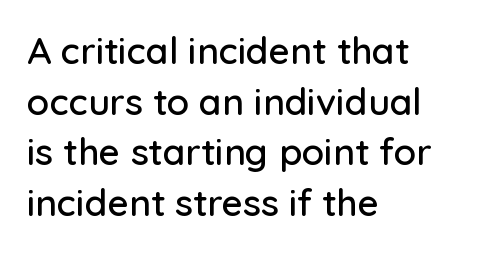
{"serif": "no", "italic": "no", "width": "normal", "stroke_contrast": "low", "x_height": "medium", "monospaced": "no", "underline": "no", "align": "left", "line_spacing": "normal", "line_spacing_ratio": 1.37, "letter_spacing": "normal", "letter_spacing_em": 0.0, "glyph_px": 37}
